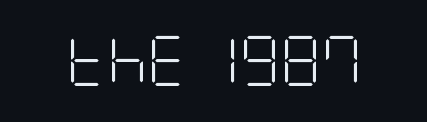
Q: Is the text bold? A: No.
Q: Is the text italic (slanted)? A: No, it is upright.
Q: Is the typeface a serif or a sans-serif typeface? A: Sans-serif.
Q: Is the text underlined? A: No.
Q: Is the spacing between letters normal or unusually wide? A: Normal.
Q: Width (condensed, normal, or wide)? A: Condensed.
Q: Stroke contrast? A: Low.
Q: x-height? A: Large.
